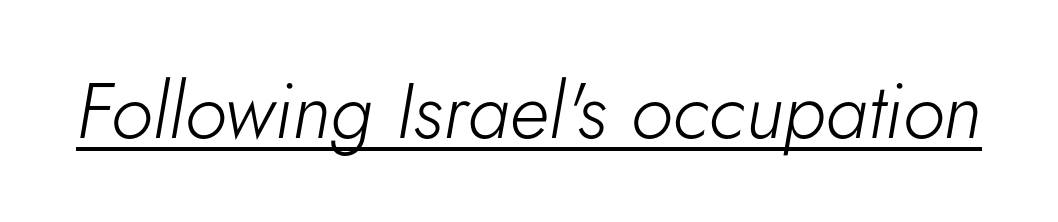
The image shows 78 px light type, italic (leaning right); set normal letter spacing, underlined; low stroke contrast and a small x-height.
